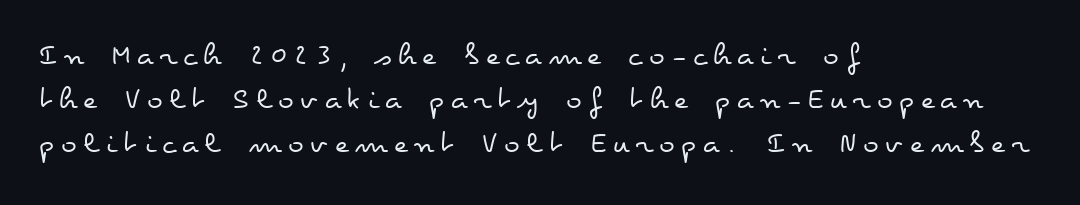
{"italic": "no", "bold": "no", "weight": "regular", "width": "wide", "stroke_contrast": "low", "x_height": "small", "monospaced": "no", "underline": "no", "align": "left", "line_spacing": "normal", "line_spacing_ratio": 1.34, "glyph_px": 33}
